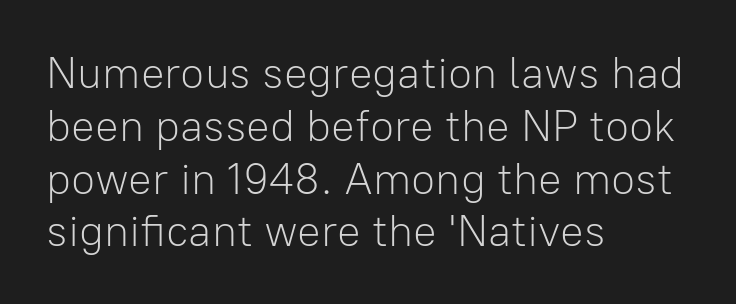
The area under the type is left untouched. The specimen reads as upright at a glance. The paragraph shown leans on its left margin. Compared with a typical body face, this is equally light or lighter still. Tracking value appears to be zero — textbook default spacing. The face used here is proportionally spaced, like ordinary book or web type.
